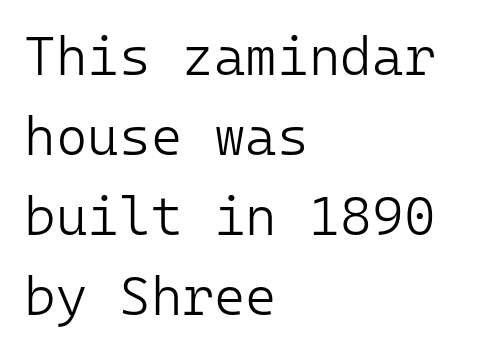
{"serif": "no", "italic": "no", "bold": "no", "weight": "light", "width": "normal", "stroke_contrast": "low", "x_height": "medium", "monospaced": "yes", "underline": "no", "align": "left", "line_spacing": "normal", "line_spacing_ratio": 1.48, "letter_spacing": "normal", "letter_spacing_em": 0.0, "glyph_px": 54}
